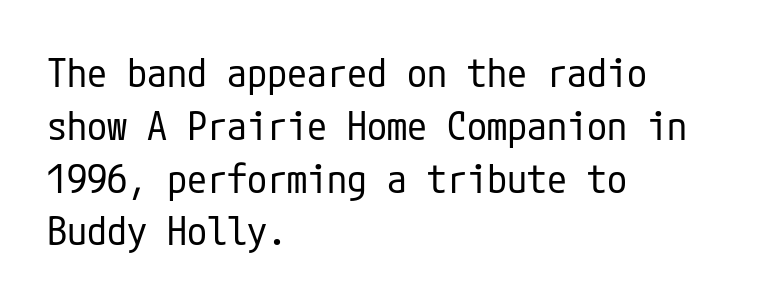
The image shows 40 px regular-weight, condensed sans-serif type, upright; set left-aligned, normal line spacing (1.32x), normal letter spacing, not underlined; low stroke contrast and a medium x-height.
